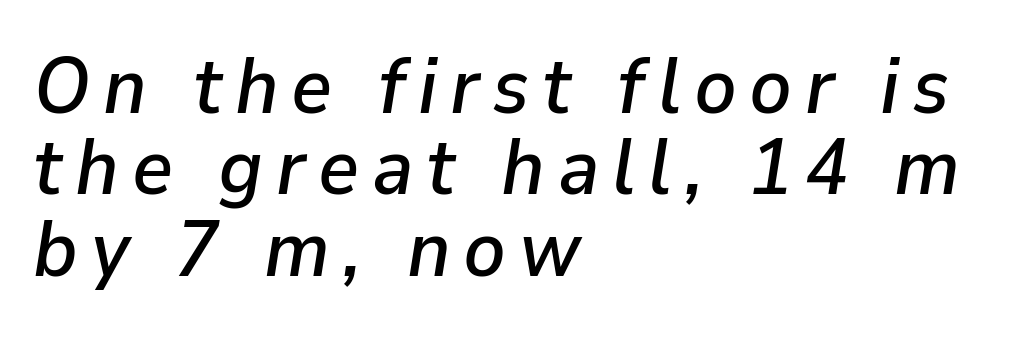
{"italic": "yes", "lean": "right", "slant_degrees": 9, "width": "normal", "stroke_contrast": "low", "x_height": "medium", "monospaced": "no", "underline": "no", "align": "left", "line_spacing": "tight", "line_spacing_ratio": 1.03, "glyph_px": 79}
